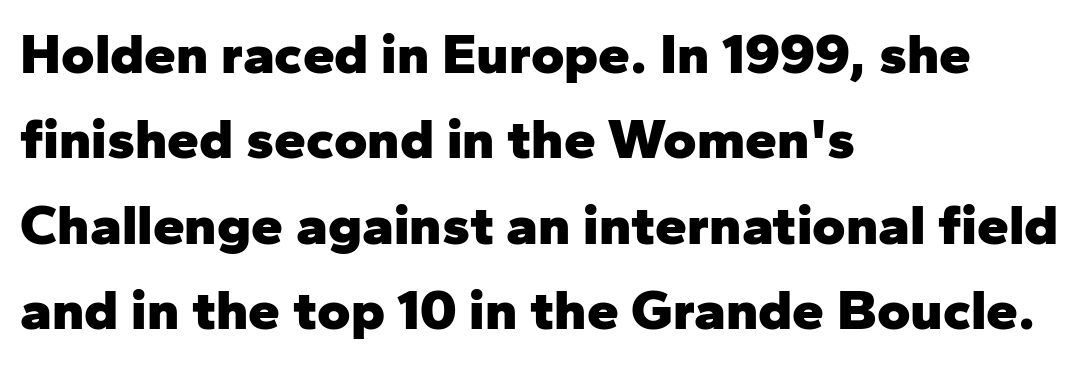
Notice how descenders clear the ascenders below comfortably — that's standard leading. A typesetter would call this proportional, since set widths differ per character. How are the letters spaced? Ordinarily, with no added tracking. The passage shown is not underscored anywhere. The ragged edge is on the right, which tells us the setting is flush left. Heavy, bold letterforms.
